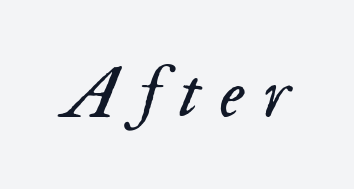
Each row of text sits above clean, open space. Quick note: italic. A typesetter would call this proportional, since set widths differ per character. On a weight scale, this lands at 450 or below. These lines have a slow, spaced-out rhythm from letter to letter.
